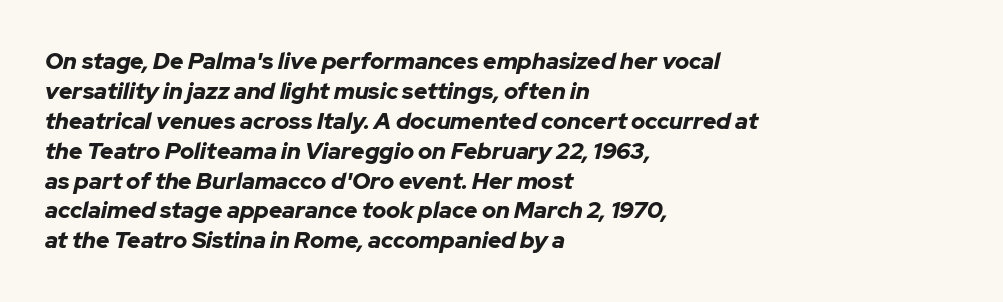
Leading matches the norm, producing a regular column. These lines were composed using italics. This rendering uses left alignment, leaving the right contour irregular. Students, note that the glyphs here touch the page at normal intervals. The gap between lines stays unmarked. These words are printed bold, with thick strokes throughout.
